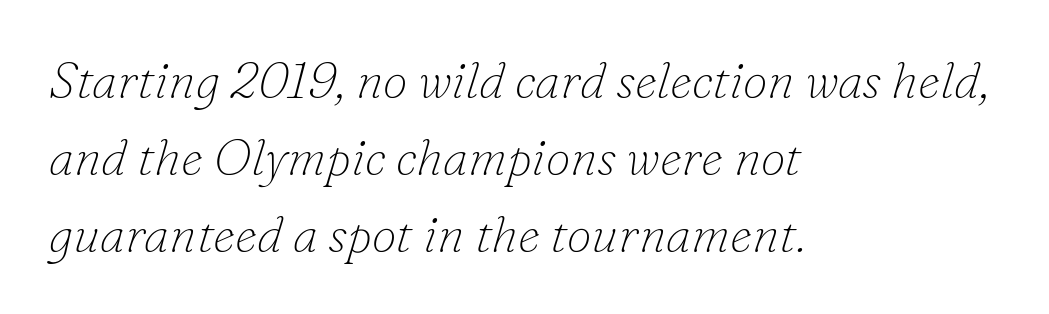
Q: Is the text bold? A: No.
Q: Is the text italic (slanted)? A: Yes, it leans right by about 16 degrees.
Q: Is the typeface a serif or a sans-serif typeface? A: Serif.
Q: Is the text underlined? A: No.
Q: How is the paragraph aligned? A: Left-aligned.
Q: Is the spacing between letters normal or unusually wide? A: Normal.
Q: Is the spacing between lines tight, normal or loose? A: Normal.
Q: Width (condensed, normal, or wide)? A: Normal.
Q: Stroke contrast? A: Low.
Q: x-height? A: Small.
Q: Monospaced? A: No.
